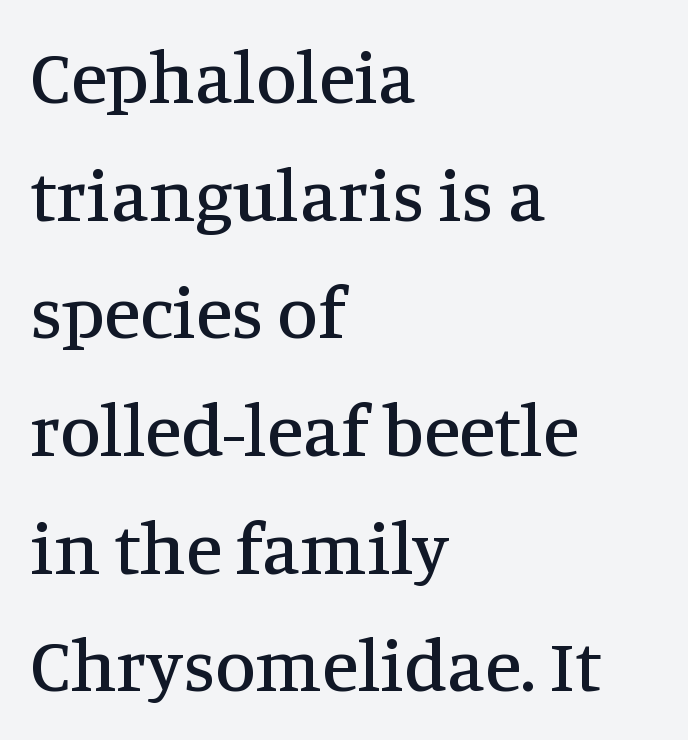
Q: Is the text italic (slanted)? A: No, it is upright.
Q: Is the typeface a serif or a sans-serif typeface? A: Serif.
Q: Is the text underlined? A: No.
Q: How is the paragraph aligned? A: Left-aligned.
Q: Is the spacing between letters normal or unusually wide? A: Normal.
Q: Is the spacing between lines tight, normal or loose? A: Normal.
Q: Width (condensed, normal, or wide)? A: Normal.
Q: Stroke contrast? A: Medium.
Q: x-height? A: Large.
Q: Monospaced? A: No.
